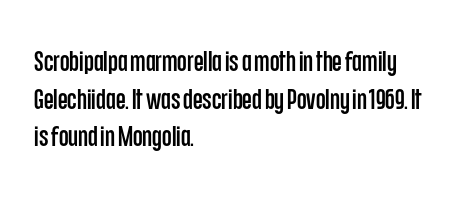
The image shows 28 px condensed sans-serif type, upright; set left-aligned, normal line spacing (1.34x), normal letter spacing, not underlined; low stroke contrast and a large x-height.
